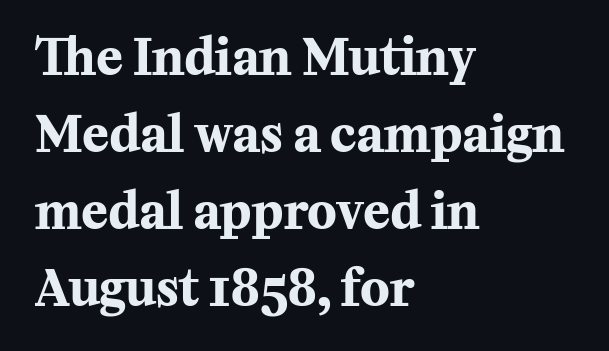
The image shows 49 px bold serif type, upright; set left-aligned, normal line spacing (1.57x), normal letter spacing, not underlined; medium stroke contrast and a medium x-height.
